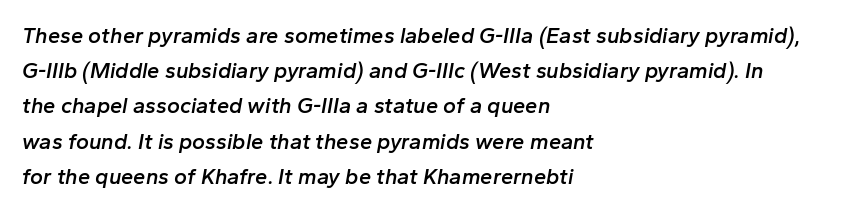
The paragraph shown leans on its left margin. Is the type bold? Partly — it's a semibold, heavier than regular but not fully bold. If you measured baseline to baseline, you'd find a middling distance. Yep, that's italic — everything's leaning. Check the space under the baseline: it is left empty. The passage shown has conventional tracking throughout.
